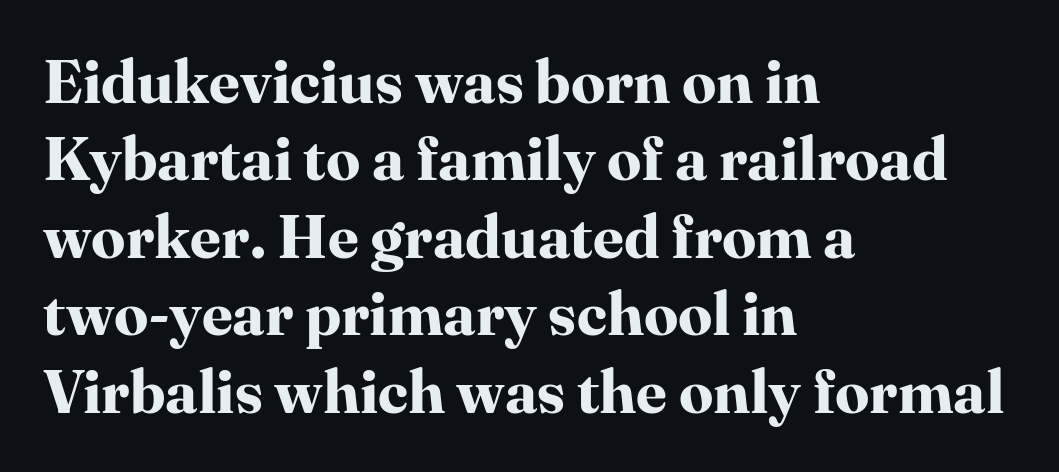
The image shows 61 px bold serif type, upright; set left-aligned, normal line spacing (1.27x), normal letter spacing, not underlined; high stroke contrast and a medium x-height.
